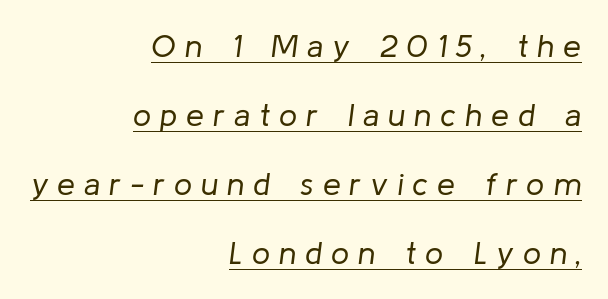
Teacher's note: observe the even right margin — that is flush-right alignment. The face looks like a standard text weight, possibly lighter. Character widths vary here, with narrow letters taking less room than wide ones. Glyph-to-glyph distance is far greater than everyday printed text. This block would shrink considerably if given ordinary leading; it's expanded now. Decoration check: the copy is underlined.
